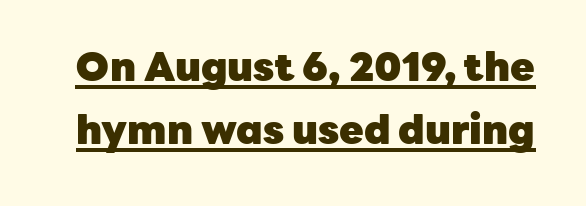
{"serif": "no", "italic": "no", "bold": "yes", "weight": "heavy", "width": "normal", "stroke_contrast": "low", "x_height": "medium", "monospaced": "no", "underline": "yes", "line_spacing": "normal", "line_spacing_ratio": 1.58, "letter_spacing": "normal", "letter_spacing_em": 0.0, "glyph_px": 40}
